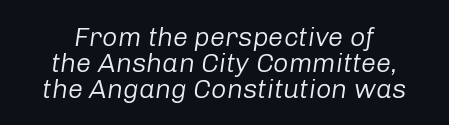
The image shows 27 px text type, italic (leaning right); set centered, tight line spacing (0.96x), normal letter spacing, not underlined.
